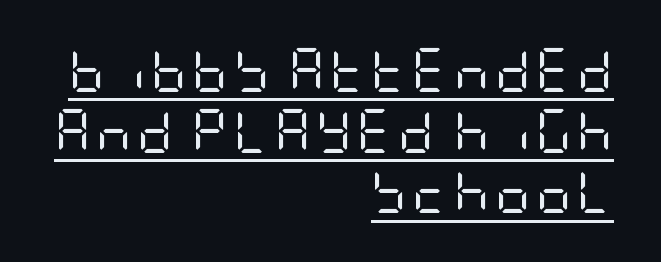
In terms of leading, this rendering sits right in the middle. The sample's only ornament is a line tracing under the words. No extra ink here — the face is not bold. Characters remain perfectly vertical along every line. Serifs: no, the terminals of the letterforms are clean.
